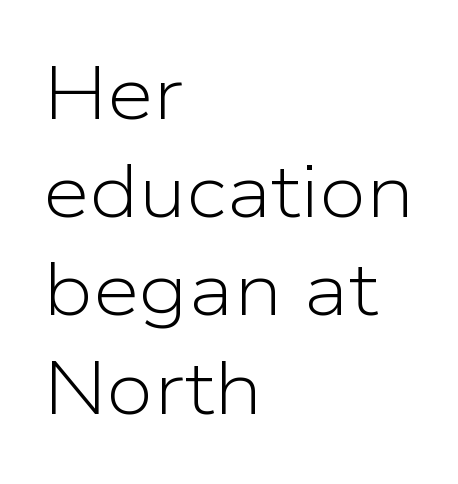
The letters stand straight up with perfectly vertical stems. Is the stroke heavy? The answer is a plain regular-or-lighter. Caption: standard tracking, unaltered. Typeset ragged right — the left edge is the straight one. The space directly below the letters is spotless. In terms of letterform style, serifs are entirely absent.
